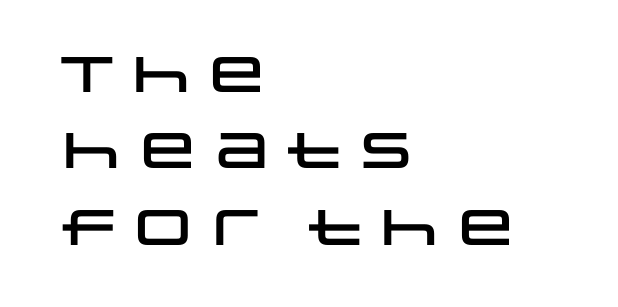
{"serif": "no", "italic": "no", "width": "wide", "stroke_contrast": "low", "x_height": "large", "monospaced": "no", "underline": "no", "align": "left", "line_spacing": "normal", "line_spacing_ratio": 1.53, "letter_spacing": "normal", "letter_spacing_em": 0.0, "glyph_px": 50}
